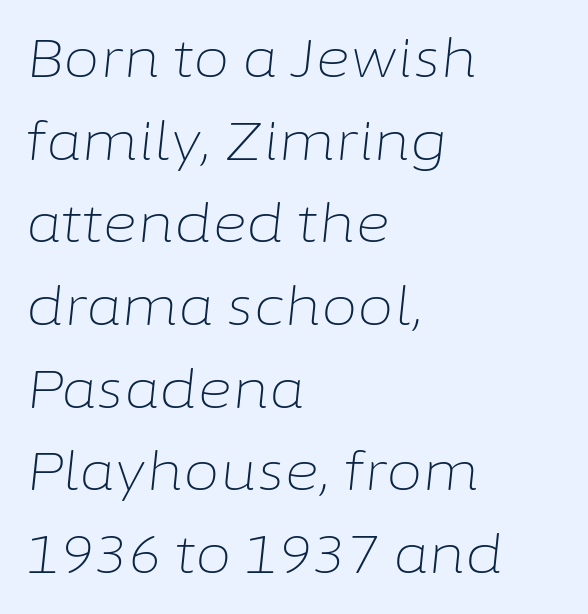
{"italic": "yes", "lean": "right", "slant_degrees": 6, "bold": "no", "weight": "light", "width": "normal", "stroke_contrast": "low", "x_height": "medium", "monospaced": "no", "underline": "no", "align": "left", "line_spacing": "normal", "line_spacing_ratio": 1.56, "letter_spacing": "normal", "letter_spacing_em": 0.0, "glyph_px": 53}
